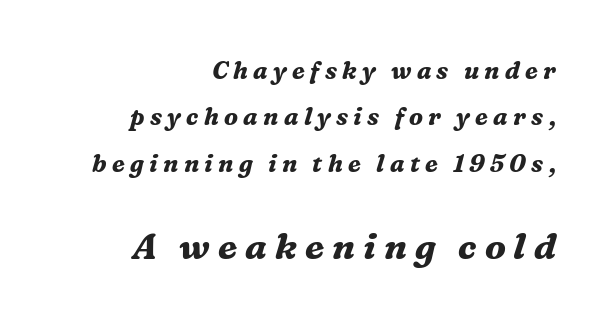
{"serif": "yes", "italic": "yes", "lean": "right", "slant_degrees": 16, "bold": "yes", "weight": "bold", "width": "normal", "stroke_contrast": "medium", "x_height": "medium", "monospaced": "no", "underline": "no", "align": "right", "line_spacing": "loose", "line_spacing_ratio": 1.93, "letter_spacing": "wide", "letter_spacing_em": 0.22, "larger_block": "second", "size_ratio": 1.5, "glyph_px": 36}
